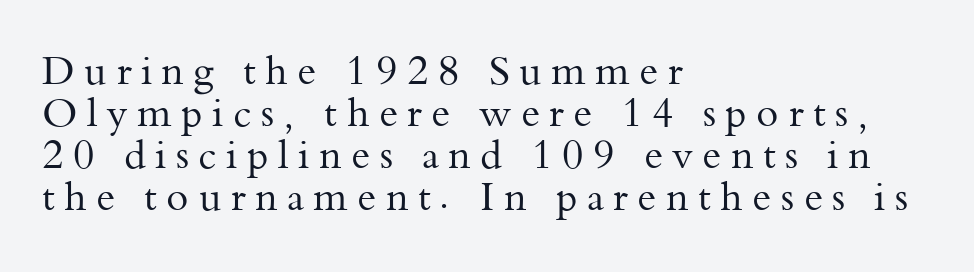
Q: Is the text bold? A: No.
Q: Is the text italic (slanted)? A: No, it is upright.
Q: Is the typeface a serif or a sans-serif typeface? A: Serif.
Q: Is the text underlined? A: No.
Q: How is the paragraph aligned? A: Left-aligned.
Q: Is the spacing between letters normal or unusually wide? A: Unusually wide.
Q: Is the spacing between lines tight, normal or loose? A: Tight.
Q: Width (condensed, normal, or wide)? A: Normal.
Q: Stroke contrast? A: Medium.
Q: x-height? A: Small.
Q: Monospaced? A: No.
